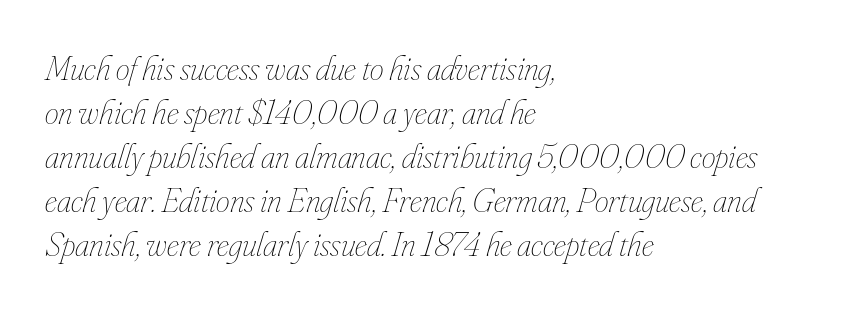
{"italic": "yes", "lean": "right", "slant_degrees": 16, "bold": "no", "weight": "thin", "width": "condensed", "stroke_contrast": "low", "x_height": "small", "monospaced": "no", "underline": "no", "align": "left", "line_spacing": "normal", "line_spacing_ratio": 1.26, "letter_spacing": "normal", "letter_spacing_em": 0.0, "glyph_px": 35}
